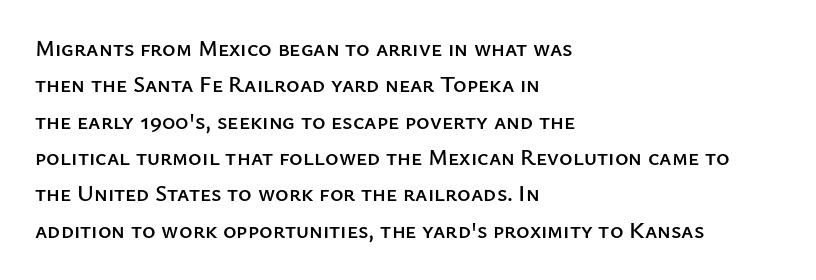
{"italic": "no", "underline": "no", "align": "left", "line_spacing": "normal", "line_spacing_ratio": 1.58, "letter_spacing": "normal", "letter_spacing_em": 0.0, "glyph_px": 23}
